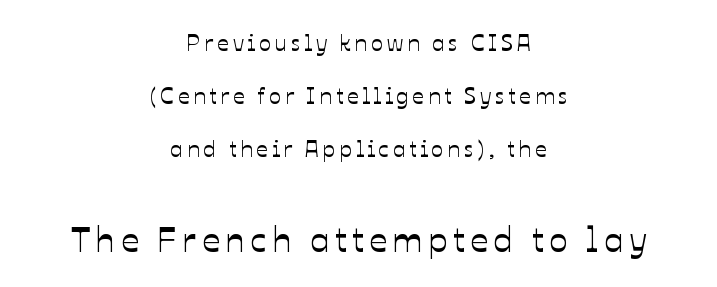
Q: Is the text italic (slanted)? A: No, it is upright.
Q: Is the text underlined? A: No.
Q: How is the paragraph aligned? A: Centered.
Q: Is the spacing between lines tight, normal or loose? A: Loose.
Q: Which block of text is set in a larger size, the first (top) or the second (bottom)? A: The second (bottom) one.
Q: Width (condensed, normal, or wide)? A: Normal.
Q: Stroke contrast? A: Low.
Q: x-height? A: Medium.
Q: Monospaced? A: No.
